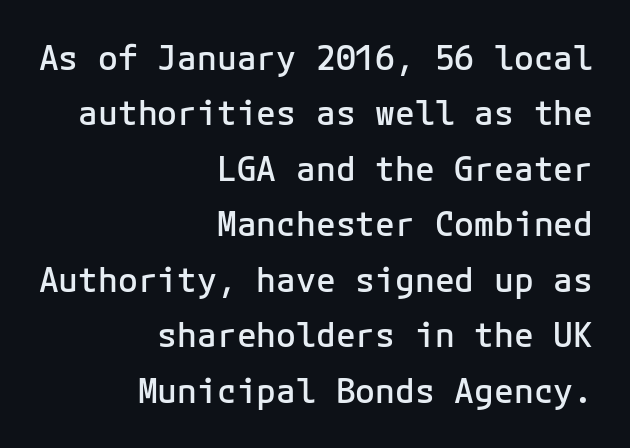
Q: Is the text bold? A: Semi-bold.
Q: Is the text italic (slanted)? A: No, it is upright.
Q: Is the typeface a serif or a sans-serif typeface? A: Sans-serif.
Q: Is the text underlined? A: No.
Q: How is the paragraph aligned? A: Right-aligned.
Q: Is the spacing between letters normal or unusually wide? A: Normal.
Q: Is the spacing between lines tight, normal or loose? A: Normal.
Q: Width (condensed, normal, or wide)? A: Normal.
Q: Stroke contrast? A: Low.
Q: x-height? A: Medium.
Q: Monospaced? A: Yes.
